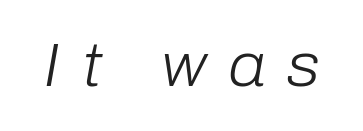
{"italic": "yes", "lean": "right", "slant_degrees": 10, "bold": "no", "weight": "light", "width": "normal", "stroke_contrast": "low", "x_height": "medium", "monospaced": "no", "underline": "no", "letter_spacing": "wide", "letter_spacing_em": 0.35, "glyph_px": 61}
